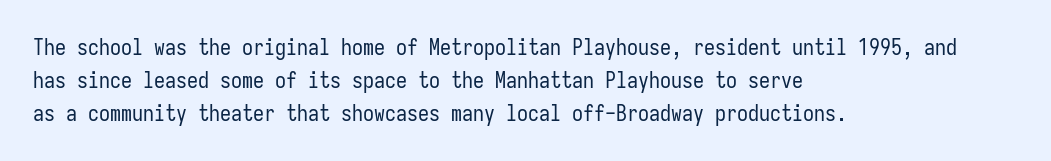
{"italic": "no", "bold": "no", "underline": "no", "align": "left", "line_spacing": "normal", "line_spacing_ratio": 1.5, "letter_spacing": "normal", "letter_spacing_em": 0.0, "glyph_px": 22}
